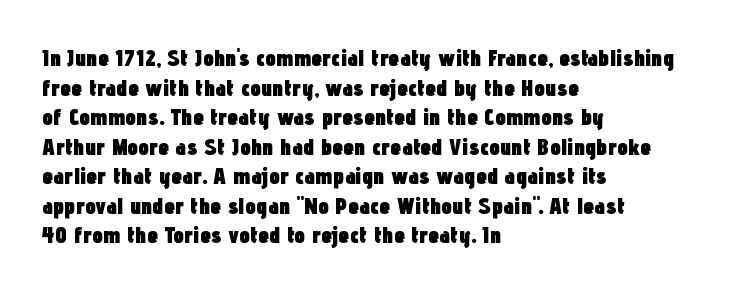
Nobody drew a line under any word here. The lettering stays uniformly vertical, giving the passage a roman look. Each word holds together tightly as a unit, with standard inter-letter gaps. A student would call this left alignment; a typographer would say flush left, rag right. Typographic density is high because the face is bold.
